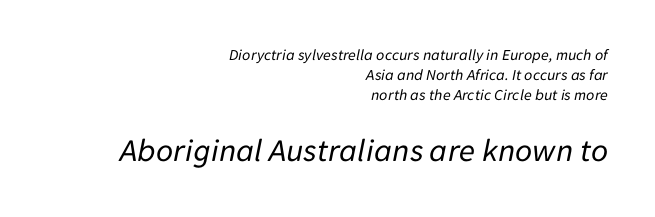
{"italic": "yes", "lean": "right", "slant_degrees": 11, "bold": "no", "weight": "regular", "width": "normal", "stroke_contrast": "low", "x_height": "medium", "monospaced": "no", "underline": "no", "align": "right", "line_spacing": "normal", "line_spacing_ratio": 1.26, "letter_spacing": "normal", "letter_spacing_em": 0.0, "larger_block": "second", "size_ratio": 2.06, "glyph_px": 33}
